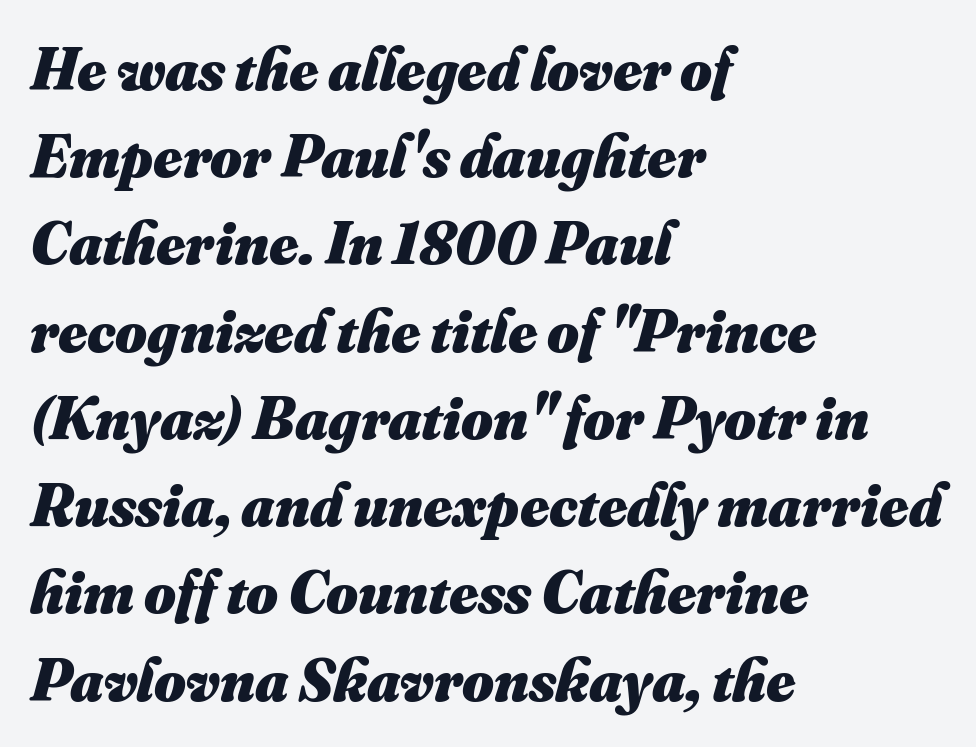
Evenly set lines give the paragraph a standard silhouette. Teacher's note: observe the even left margin — that is flush-left alignment. The glyphs are unaccompanied by any horizontal stroke below them. Nothing unusual about the tracking: characters are spaced as the font intends.
